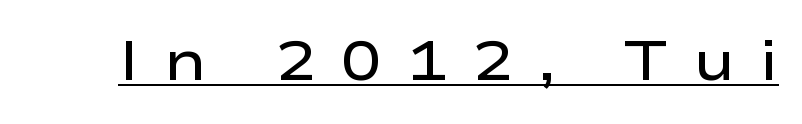
{"serif": "no", "italic": "no", "bold": "semi", "weight": "semibold", "width": "wide", "stroke_contrast": "low", "x_height": "medium", "monospaced": "no", "underline": "yes", "letter_spacing": "wide", "letter_spacing_em": 0.45, "glyph_px": 55}
